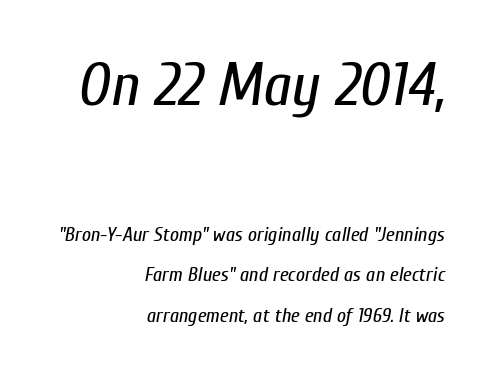
The image shows 61 px regular-weight, condensed type, italic (leaning right); set right-aligned, loose line spacing (2.03x), normal letter spacing, not underlined; the first (top) block is 3.05x larger; low stroke contrast and a medium x-height.
